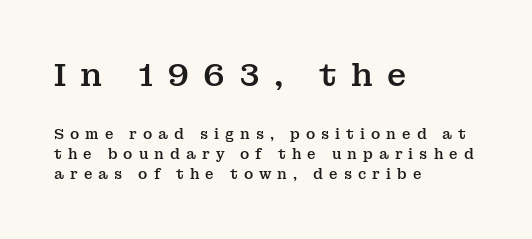
The font family rendered here belongs to the serif group. Check the space under the baseline: it is left empty. The letters stand straight up with perfectly vertical stems. Tracking here is generous; glyphs stand well apart from one another. Does the copy run flush right? No — it runs flush left.
